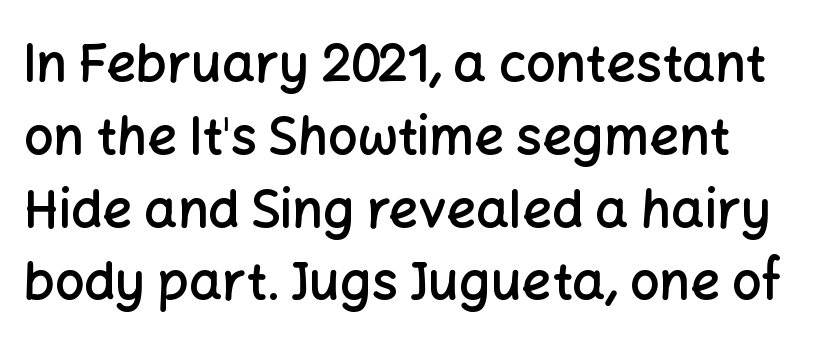
Q: Is the text bold? A: Semi-bold.
Q: Is the text italic (slanted)? A: No, it is upright.
Q: Is the typeface a serif or a sans-serif typeface? A: Sans-serif.
Q: Is the text underlined? A: No.
Q: Is the spacing between letters normal or unusually wide? A: Normal.
Q: Is the spacing between lines tight, normal or loose? A: Normal.
Q: Width (condensed, normal, or wide)? A: Normal.
Q: Stroke contrast? A: Low.
Q: x-height? A: Medium.
Q: Monospaced? A: No.
